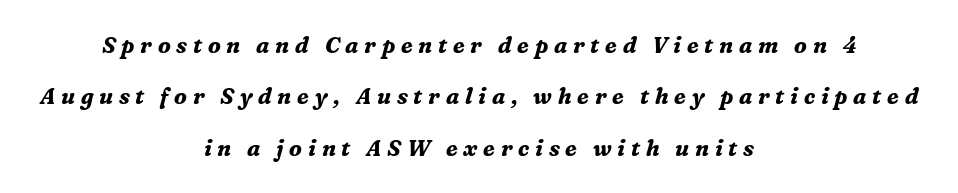
{"italic": "yes", "lean": "right", "slant_degrees": 16, "bold": "yes", "underline": "no", "align": "center", "line_spacing": "loose", "line_spacing_ratio": 2.34, "letter_spacing": "wide", "letter_spacing_em": 0.26, "glyph_px": 22}
